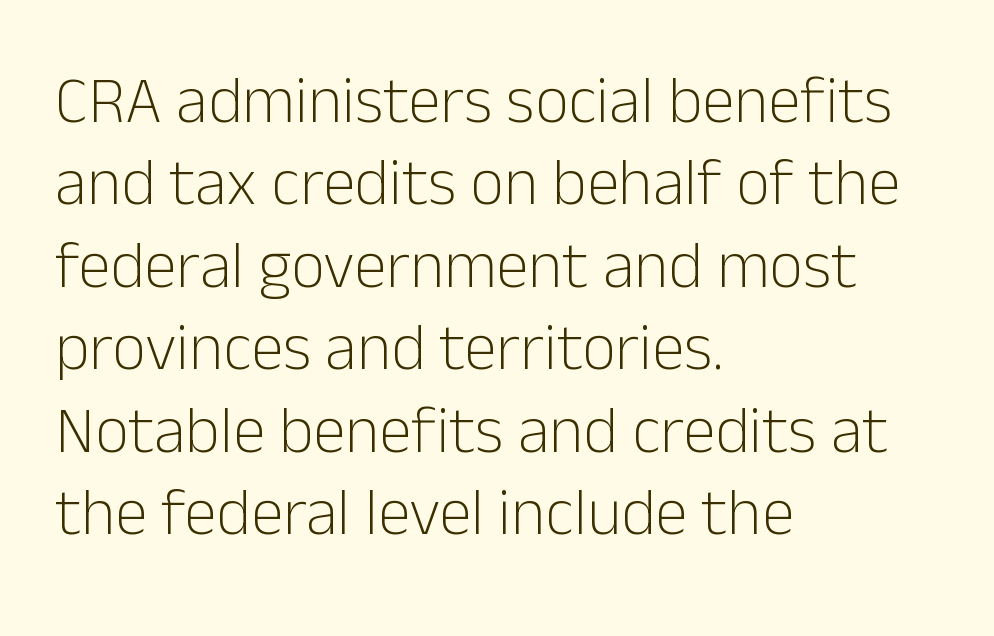
Q: Is the text bold? A: No.
Q: Is the text italic (slanted)? A: No, it is upright.
Q: Is the typeface a serif or a sans-serif typeface? A: Sans-serif.
Q: Is the text underlined? A: No.
Q: How is the paragraph aligned? A: Left-aligned.
Q: Is the spacing between letters normal or unusually wide? A: Normal.
Q: Is the spacing between lines tight, normal or loose? A: Normal.
Q: Width (condensed, normal, or wide)? A: Normal.
Q: Stroke contrast? A: Low.
Q: x-height? A: Medium.
Q: Monospaced? A: No.
